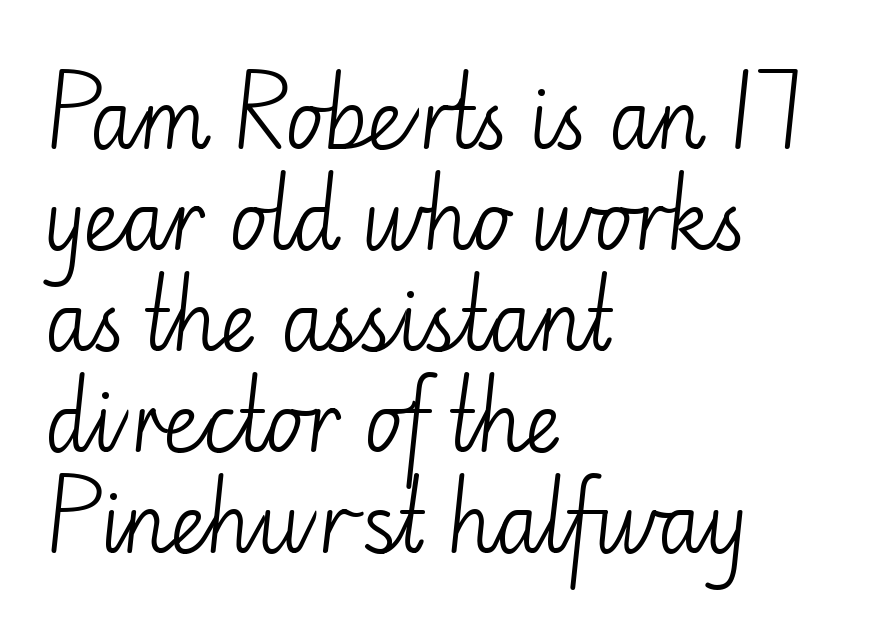
{"serif": "no", "bold": "no", "weight": "light", "width": "normal", "stroke_contrast": "low", "x_height": "small", "monospaced": "no", "underline": "no", "align": "left", "line_spacing": "normal", "line_spacing_ratio": 1.28, "letter_spacing": "normal", "letter_spacing_em": 0.0, "glyph_px": 79}
